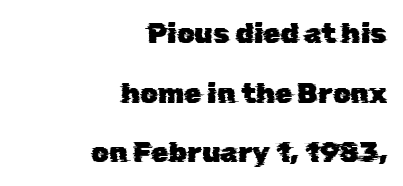
Q: Is the typeface a serif or a sans-serif typeface? A: Sans-serif.
Q: Is the text underlined? A: No.
Q: How is the paragraph aligned? A: Right-aligned.
Q: Is the spacing between letters normal or unusually wide? A: Normal.
Q: Is the spacing between lines tight, normal or loose? A: Loose.
Q: Width (condensed, normal, or wide)? A: Normal.
Q: Stroke contrast? A: Low.
Q: x-height? A: Medium.
Q: Monospaced? A: No.
